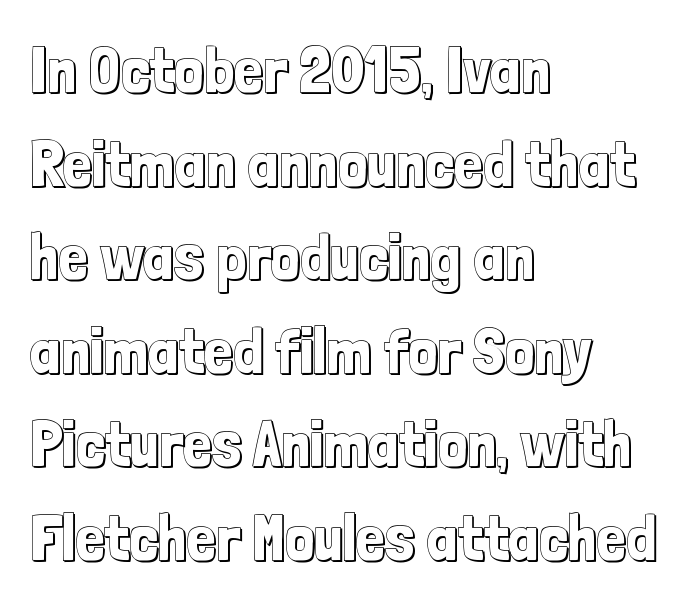
{"italic": "no", "width": "condensed", "x_height": "medium", "monospaced": "no", "underline": "no", "align": "left", "line_spacing": "normal", "line_spacing_ratio": 1.44, "letter_spacing": "normal", "letter_spacing_em": 0.0, "glyph_px": 65}
